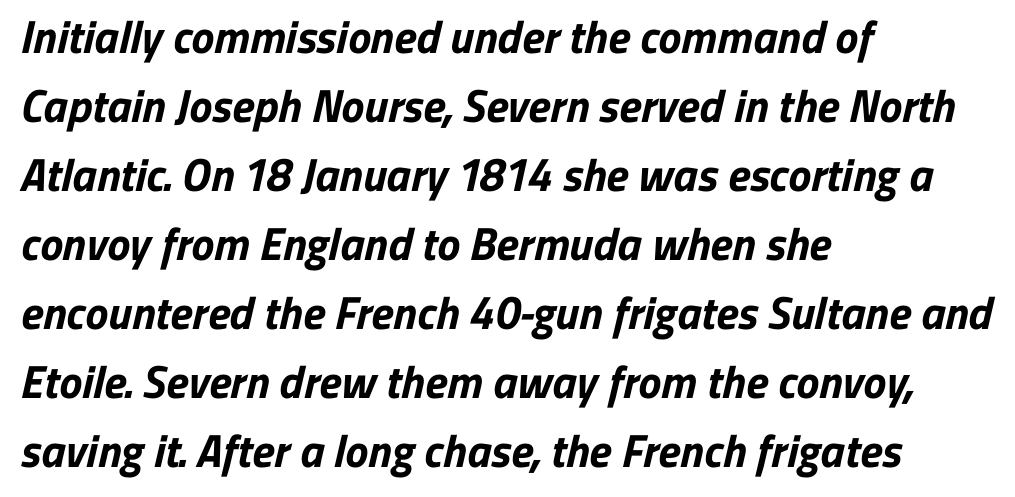
The image shows 46 px bold sans-serif type; set left-aligned, normal line spacing (1.5x), normal letter spacing, not underlined; low stroke contrast and a medium x-height.
